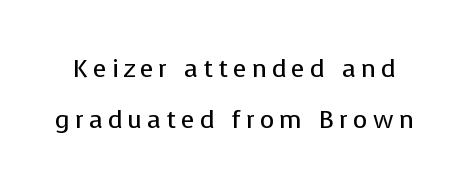
{"italic": "no", "bold": "no", "underline": "no", "line_spacing": "loose", "line_spacing_ratio": 2.03, "letter_spacing": "wide", "letter_spacing_em": 0.2, "glyph_px": 25}
